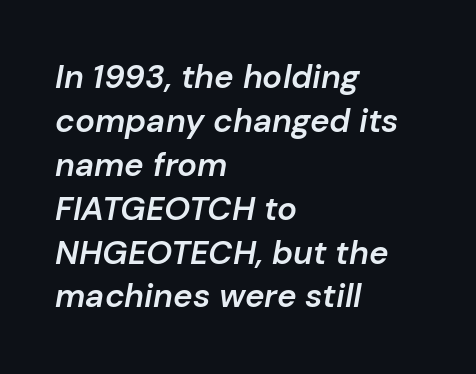
Q: Is the text bold? A: Semi-bold.
Q: Is the text italic (slanted)? A: Yes, it leans right by about 10 degrees.
Q: Is the text underlined? A: No.
Q: How is the paragraph aligned? A: Left-aligned.
Q: Is the spacing between letters normal or unusually wide? A: Normal.
Q: Is the spacing between lines tight, normal or loose? A: Normal.
Q: Width (condensed, normal, or wide)? A: Normal.
Q: Stroke contrast? A: Low.
Q: x-height? A: Medium.
Q: Monospaced? A: No.
